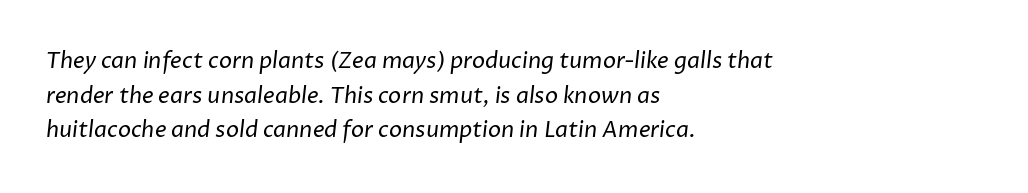
{"bold": "no", "underline": "no", "align": "left", "line_spacing": "normal", "line_spacing_ratio": 1.57, "letter_spacing": "normal", "letter_spacing_em": 0.0, "glyph_px": 22}
